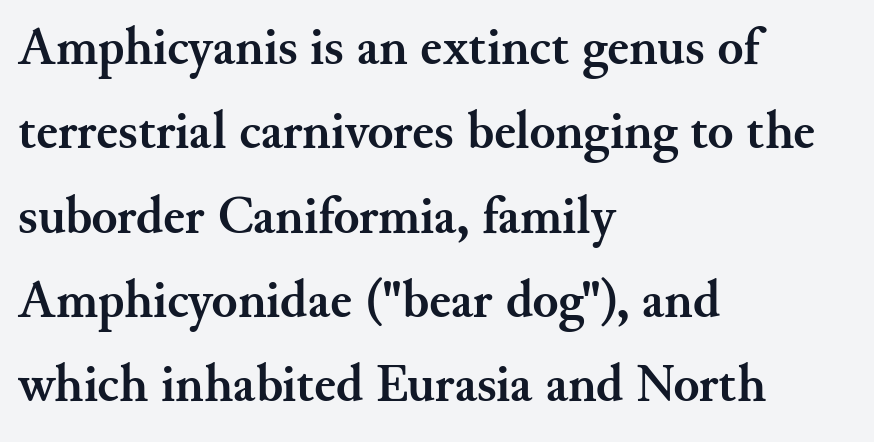
The image shows 53 px semibold serif type, upright; set left-aligned, normal line spacing (1.59x), normal letter spacing, not underlined; medium stroke contrast and a small x-height.
